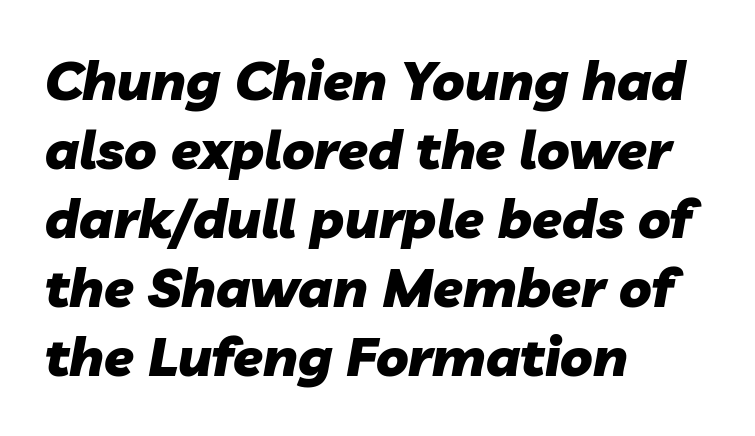
Default kerning and tracking; the words read as compact shapes. Leading matches the norm, producing a regular column. Thick stems and heavy bowls — unmistakably bold. Spacing verdict: proportional, widths tailored to each character. Emphasis-style slanted type is in use.
